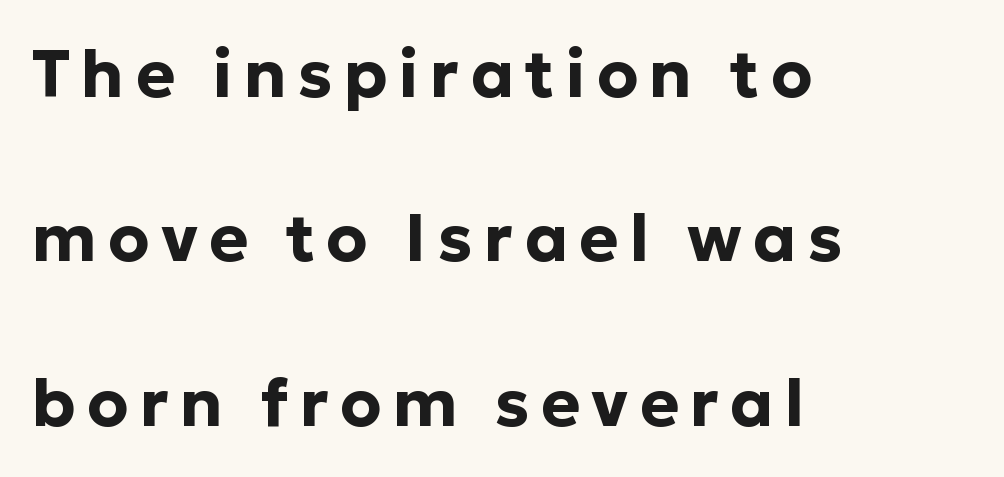
The image shows 66 px bold sans-serif type, upright; set left-aligned, loose line spacing (2.49x), not underlined; low stroke contrast and a medium x-height.
